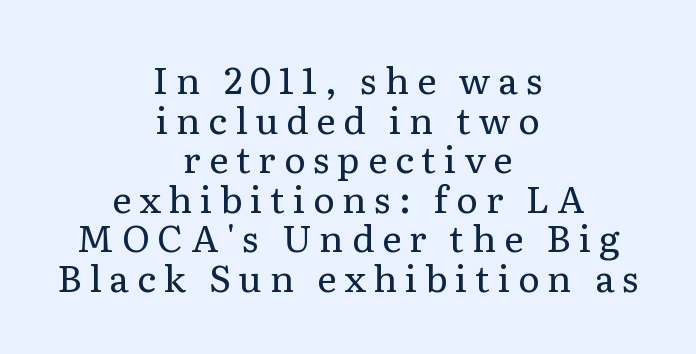
Q: Is the text bold? A: No.
Q: Is the text italic (slanted)? A: No, it is upright.
Q: Is the typeface a serif or a sans-serif typeface? A: Serif.
Q: Is the text underlined? A: No.
Q: How is the paragraph aligned? A: Centered.
Q: Is the spacing between letters normal or unusually wide? A: Unusually wide.
Q: Is the spacing between lines tight, normal or loose? A: Tight.
Q: Width (condensed, normal, or wide)? A: Normal.
Q: Stroke contrast? A: Low.
Q: x-height? A: Medium.
Q: Monospaced? A: No.
